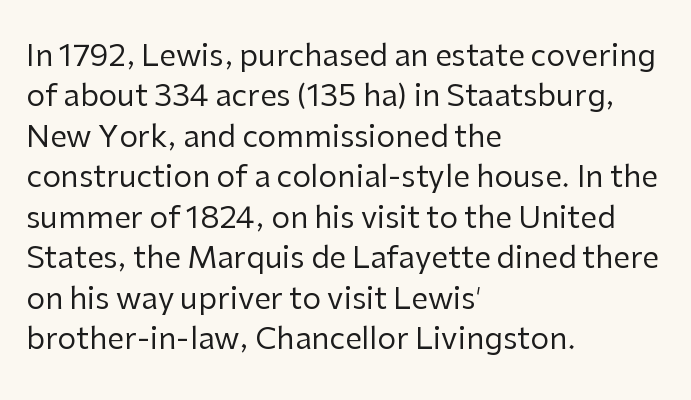
The characters display no serif detailing; their extremities are plain. In CSS terms this would be text-align: left. Ordinary non-slanted type is in use. A typesetter would call this proportional, since set widths differ per character.
